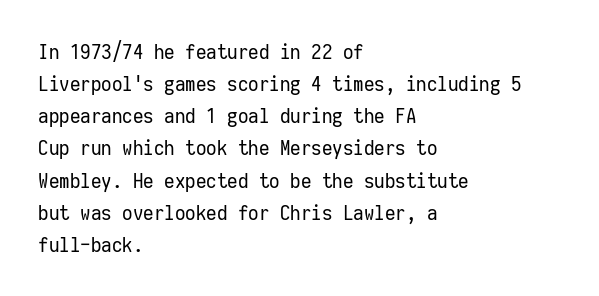
Is the block centered? No — it sits flush against the left margin. Honestly, the row spacing looks completely unremarkable. Check under the words: just untouched page. Ascenders rise straight up at ninety degrees. Nobody touched the tracking dial on this one.
